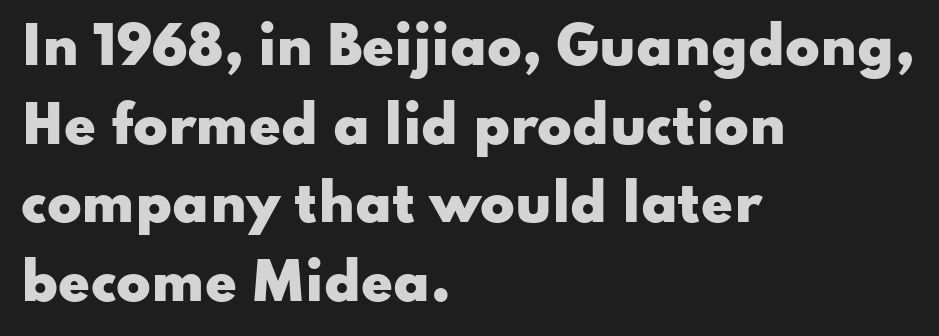
Q: Is the text bold? A: Yes.
Q: Is the text italic (slanted)? A: No, it is upright.
Q: Is the typeface a serif or a sans-serif typeface? A: Sans-serif.
Q: Is the text underlined? A: No.
Q: How is the paragraph aligned? A: Left-aligned.
Q: Is the spacing between letters normal or unusually wide? A: Normal.
Q: Is the spacing between lines tight, normal or loose? A: Normal.
Q: Width (condensed, normal, or wide)? A: Wide.
Q: Stroke contrast? A: Low.
Q: x-height? A: Small.
Q: Monospaced? A: No.
